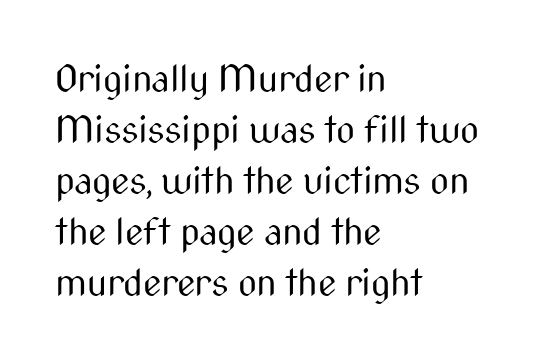
The image shows 37 px regular-weight, condensed sans-serif type, upright; set left-aligned, normal line spacing (1.38x), normal letter spacing, not underlined; medium stroke contrast and a medium x-height.
